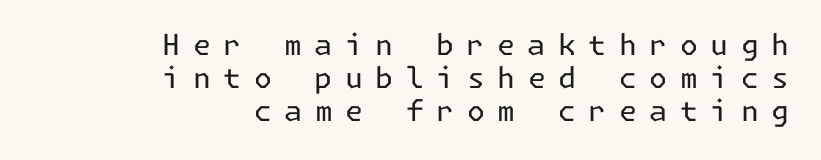
{"serif": "no", "italic": "no", "bold": "no", "weight": "regular", "width": "normal", "stroke_contrast": "low", "x_height": "medium", "underline": "no", "align": "right", "line_spacing": "tight", "line_spacing_ratio": 1.13, "letter_spacing": "wide", "letter_spacing_em": 0.43, "glyph_px": 29}
